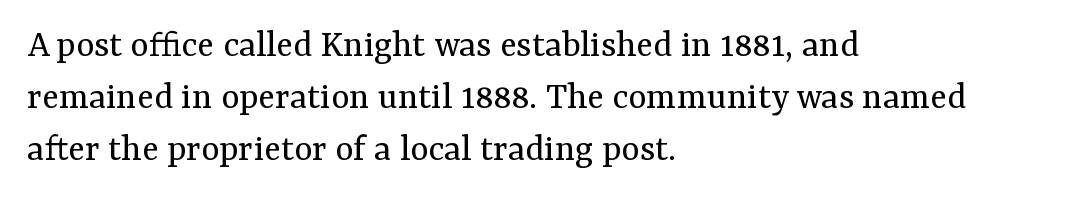
{"serif": "yes", "italic": "no", "bold": "no", "weight": "regular", "width": "normal", "stroke_contrast": "medium", "x_height": "medium", "monospaced": "no", "underline": "no", "align": "left", "line_spacing": "normal", "line_spacing_ratio": 1.33, "letter_spacing": "normal", "letter_spacing_em": 0.0, "glyph_px": 39}
